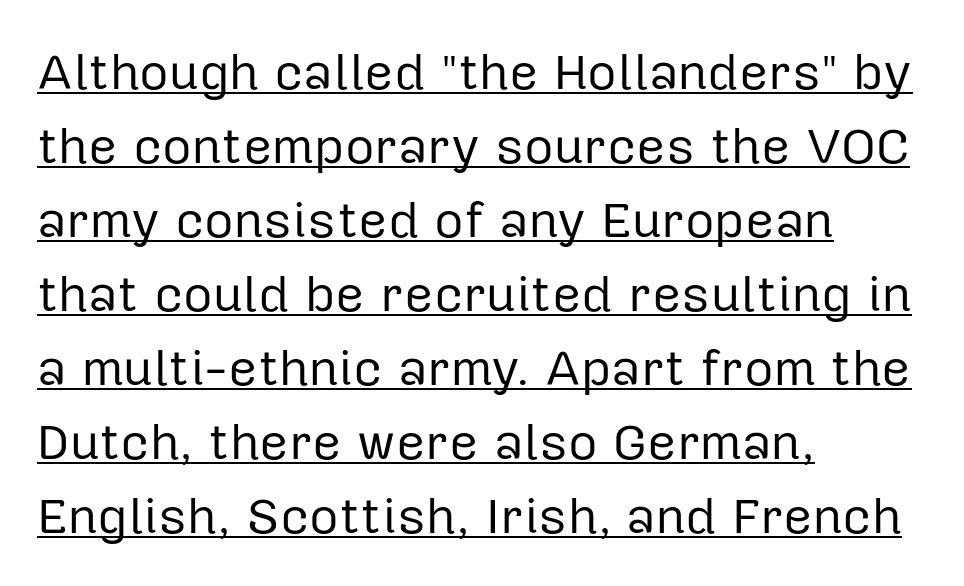
{"serif": "no", "italic": "no", "bold": "no", "weight": "regular", "width": "normal", "stroke_contrast": "low", "x_height": "medium", "monospaced": "no", "underline": "yes", "align": "left", "line_spacing": "normal", "line_spacing_ratio": 1.45, "letter_spacing": "normal", "letter_spacing_em": 0.0, "glyph_px": 51}
